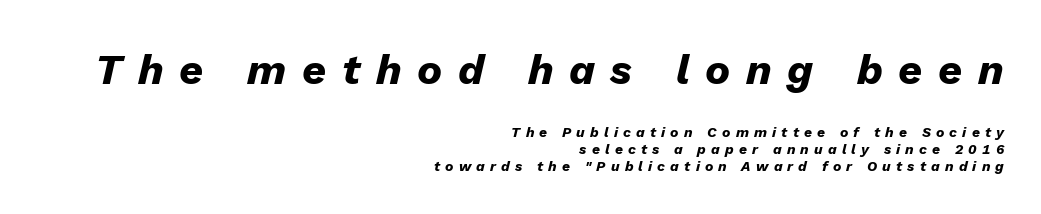
{"italic": "yes", "lean": "right", "slant_degrees": 13, "bold": "yes", "weight": "heavy", "width": "normal", "stroke_contrast": "low", "x_height": "medium", "monospaced": "no", "underline": "no", "align": "right", "line_spacing_ratio": 1.21, "letter_spacing": "wide", "letter_spacing_em": 0.37, "larger_block": "first", "size_ratio": 3.0, "glyph_px": 42}
